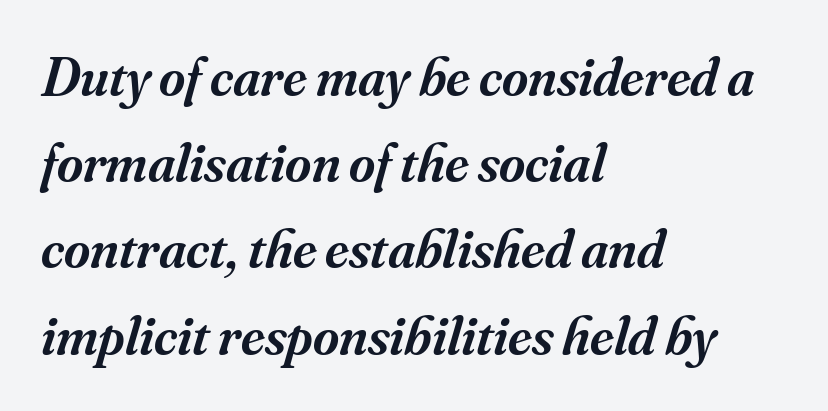
{"serif": "yes", "italic": "yes", "lean": "right", "slant_degrees": 16, "bold": "semi", "weight": "semibold", "width": "normal", "stroke_contrast": "medium", "x_height": "small", "monospaced": "no", "underline": "no", "align": "left", "line_spacing": "normal", "line_spacing_ratio": 1.54, "letter_spacing": "normal", "letter_spacing_em": 0.0, "glyph_px": 56}
